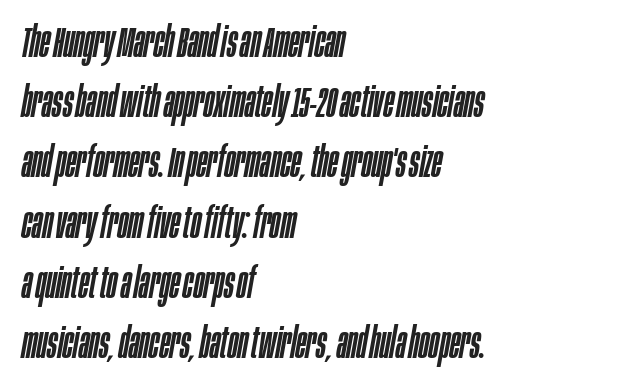
The passage shown leans; its letterforms are oblique. Characters follow at the spacing the type designer built in. Proportional: the letters do not fall into vertical columns. Regarding leading, the lines here are spaced in the standard way. This rendering features lettering with no underline. Caption: multi-line text, flush left, ragged right.
